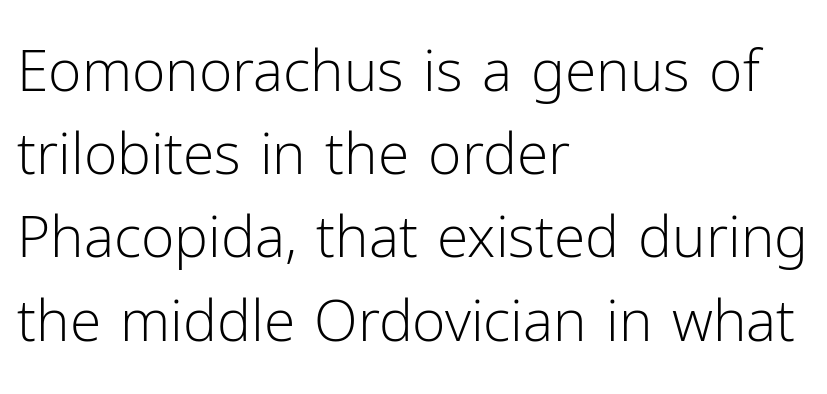
In terms of posture, this sample is upright. Beneath every word, the page is bare. No letter is thick-stroked: the sample isn't bold. Observe the ordinary spacing: letters are neighbours, not strangers. Serifs: no, the terminals of the letterforms are clean. Proportional: the letters do not fall into vertical columns.
